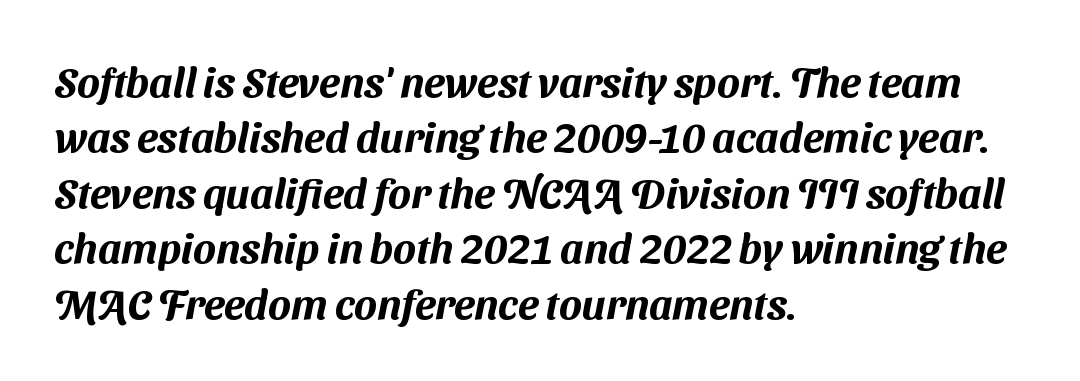
{"serif": "no", "width": "normal", "stroke_contrast": "medium", "x_height": "medium", "monospaced": "no", "underline": "no", "align": "left", "line_spacing": "normal", "line_spacing_ratio": 1.32, "letter_spacing": "normal", "letter_spacing_em": 0.0, "glyph_px": 42}
